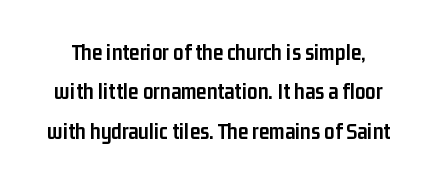
Q: Is the text bold? A: Yes.
Q: Is the text italic (slanted)? A: No, it is upright.
Q: Is the text underlined? A: No.
Q: Is the spacing between letters normal or unusually wide? A: Normal.
